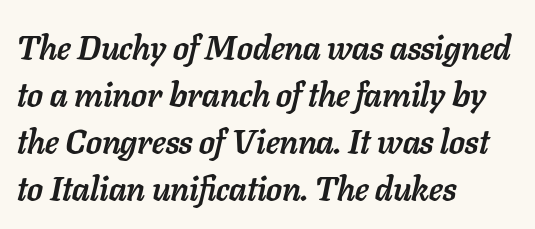
Q: Is the text bold? A: Yes.
Q: Is the text italic (slanted)? A: Yes, it leans right by about 11 degrees.
Q: Is the text underlined? A: No.
Q: How is the paragraph aligned? A: Left-aligned.
Q: Is the spacing between letters normal or unusually wide? A: Normal.
Q: Is the spacing between lines tight, normal or loose? A: Normal.
Q: Width (condensed, normal, or wide)? A: Normal.
Q: Stroke contrast? A: Low.
Q: x-height? A: Medium.
Q: Monospaced? A: No.
